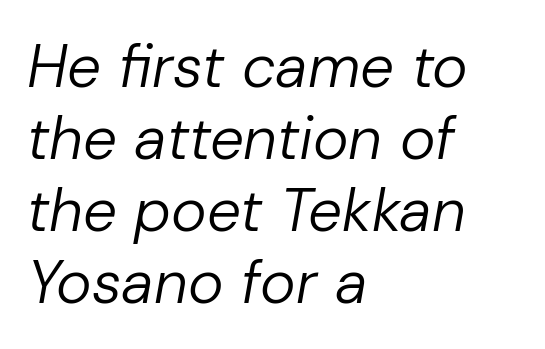
{"italic": "yes", "lean": "right", "slant_degrees": 10, "bold": "no", "weight": "regular", "width": "normal", "stroke_contrast": "low", "x_height": "medium", "monospaced": "no", "underline": "no", "align": "left", "line_spacing_ratio": 1.2, "letter_spacing": "normal", "letter_spacing_em": 0.0, "glyph_px": 60}
